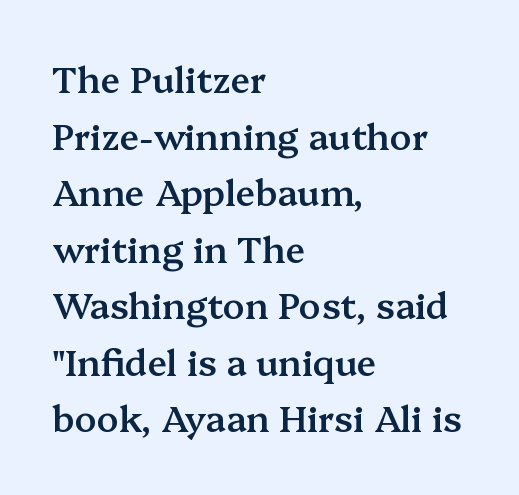
The letters carry serifs — small finishing strokes at the ends of their stems. Nope, not italic — everything's standing straight. Character widths vary here, with narrow letters taking less room than wide ones. The lines sit at an ordinary, default distance from one another.
